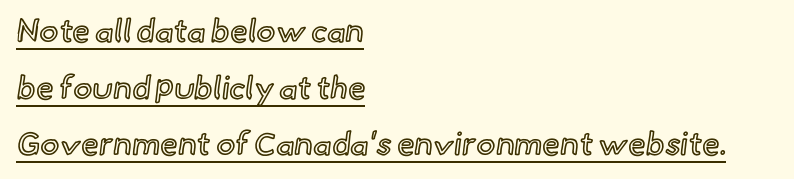
Q: Is the text italic (slanted)? A: Yes.
Q: Is the text underlined? A: Yes.
Q: How is the paragraph aligned? A: Left-aligned.
Q: Is the spacing between letters normal or unusually wide? A: Normal.
Q: Width (condensed, normal, or wide)? A: Normal.
Q: x-height? A: Small.
Q: Monospaced? A: No.
